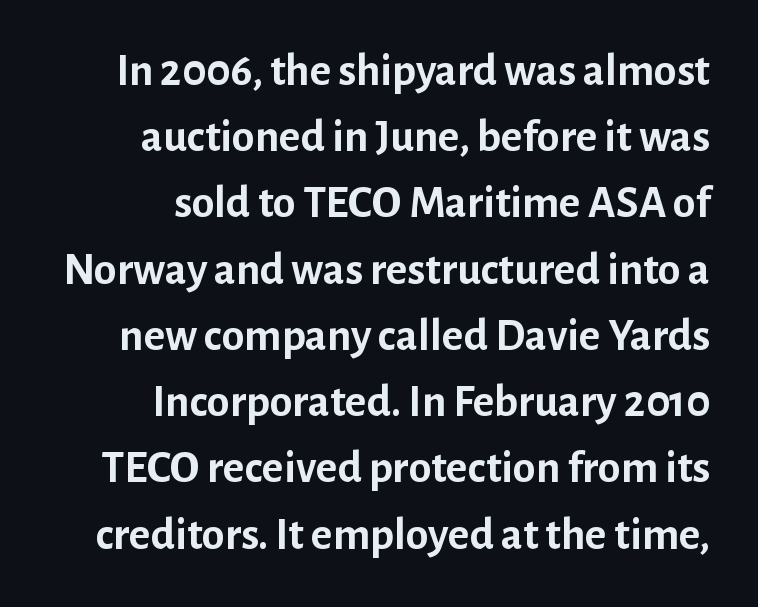
{"serif": "no", "italic": "no", "bold": "yes", "weight": "semibold", "width": "normal", "stroke_contrast": "low", "x_height": "medium", "monospaced": "no", "underline": "no", "align": "right", "line_spacing": "normal", "line_spacing_ratio": 1.44, "letter_spacing": "normal", "letter_spacing_em": 0.0, "glyph_px": 46}
